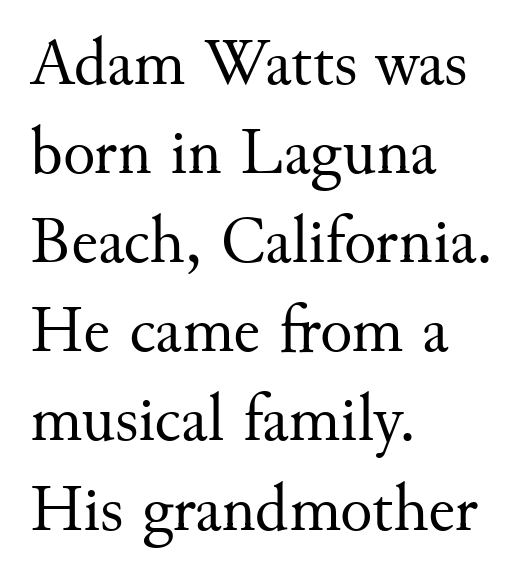
A typesetter would call this zero additional tracking. The passage shown stacks its lines at a standard gap. The letters carry serifs — small finishing strokes at the ends of their stems. Typeset ragged right — the left edge is the straight one.
